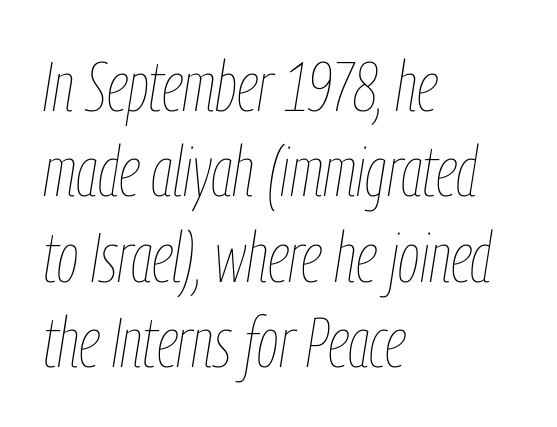
The image shows 70 px thin, condensed type, italic (leaning right); set left-aligned, line spacing 1.22x, normal letter spacing, not underlined; low stroke contrast and a medium x-height.
